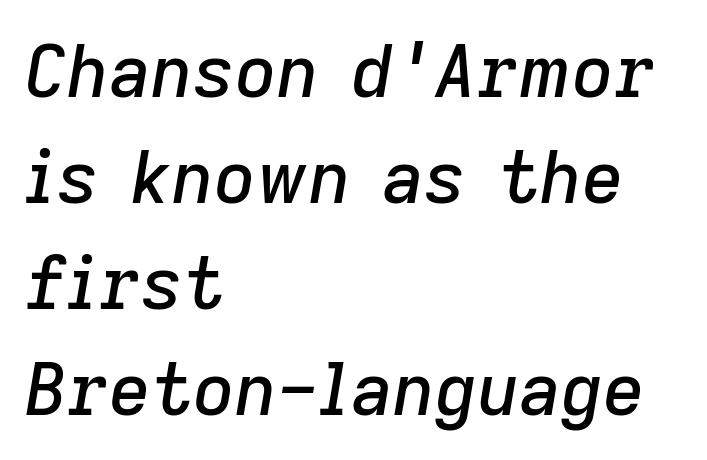
{"italic": "yes", "lean": "right", "slant_degrees": 9, "width": "normal", "stroke_contrast": "low", "x_height": "medium", "monospaced": "no", "underline": "no", "align": "left", "line_spacing": "normal", "line_spacing_ratio": 1.45, "letter_spacing": "normal", "letter_spacing_em": 0.0, "glyph_px": 73}
